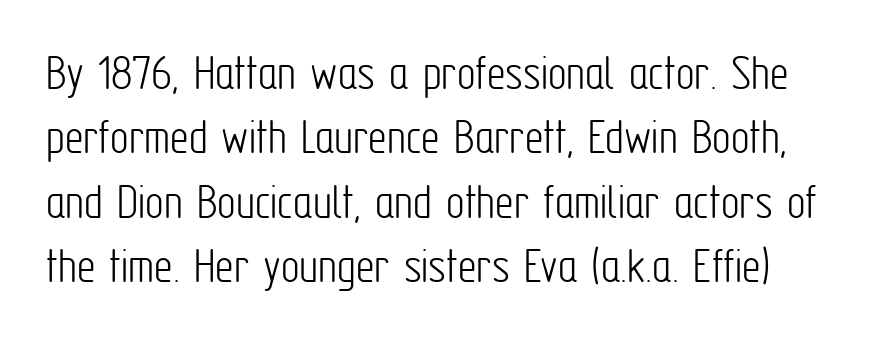
{"serif": "no", "italic": "no", "bold": "no", "weight": "light", "width": "condensed", "stroke_contrast": "low", "x_height": "medium", "monospaced": "no", "underline": "no", "line_spacing_ratio": 1.24, "letter_spacing": "normal", "letter_spacing_em": 0.0, "glyph_px": 52}
